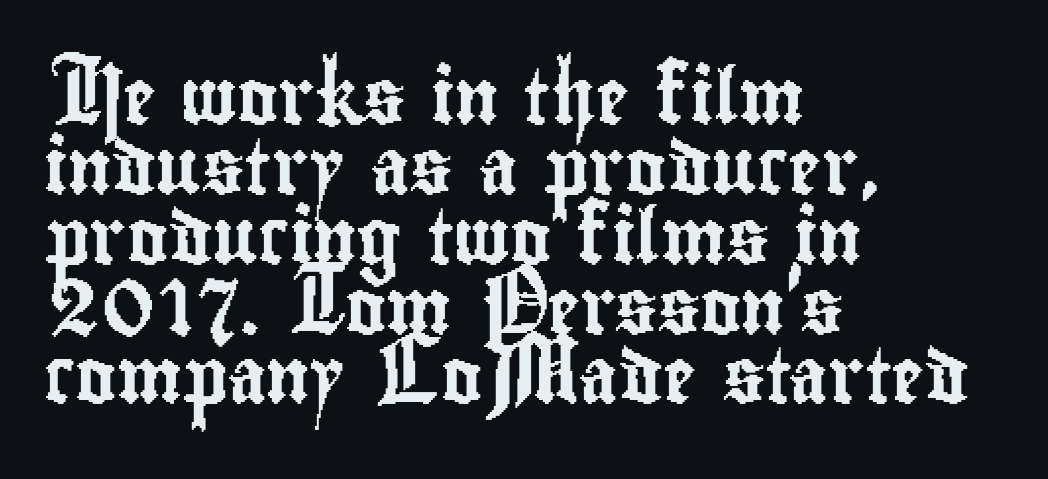
Unlike italic type, these characters show no tilt at all. Examine the stroke ends and you'll find no serifs. Is the block centered? No — it sits flush against the left margin. Default kerning and tracking; the words read as compact shapes. Note the varied advance widths — an 'i' is clearly narrower than an 'm'. Baseline-to-baseline distance is the conventional proportion of letter height.
